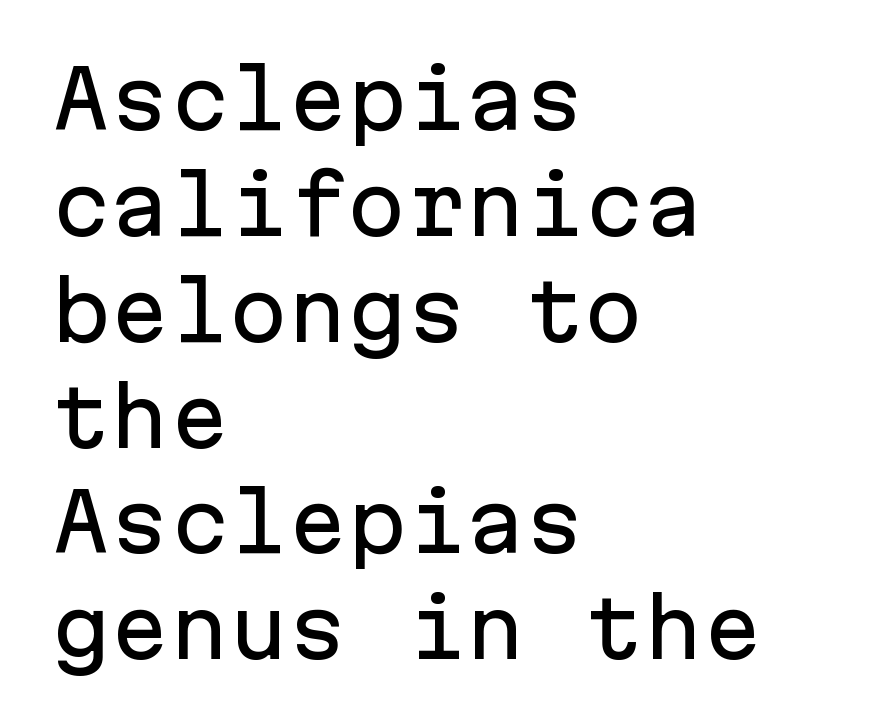
The image shows 79 px sans-serif type, upright, monospaced; set left-aligned, normal line spacing (1.34x), normal letter spacing, not underlined; low stroke contrast and a medium x-height.
